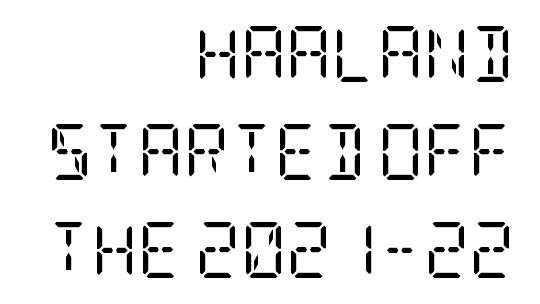
Every stem runs plumb, perpendicular to the baseline. The zone under the glyphs is completely vacant. Look at the tracking — it's just the regular setting, nothing added. The setting favours the right margin, as signatures and pull-quotes sometimes do.
